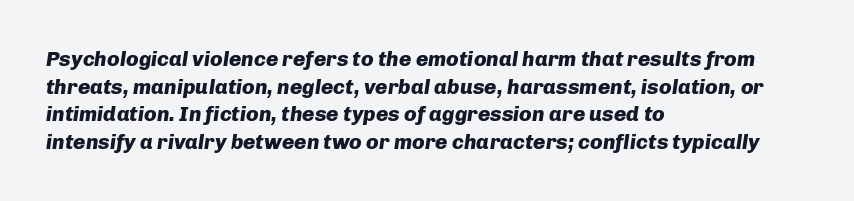
{"italic": "yes", "lean": "right", "slant_degrees": 8, "bold": "yes", "underline": "no", "align": "left", "line_spacing": "normal", "line_spacing_ratio": 1.31, "letter_spacing": "normal", "letter_spacing_em": 0.0, "glyph_px": 21}
